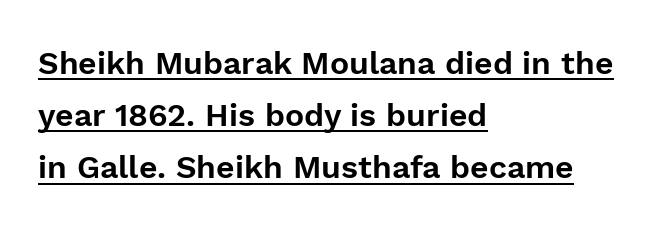
{"serif": "no", "italic": "no", "width": "normal", "stroke_contrast": "low", "x_height": "medium", "monospaced": "no", "underline": "yes", "align": "left", "line_spacing": "normal", "line_spacing_ratio": 1.63, "letter_spacing": "normal", "letter_spacing_em": 0.0, "glyph_px": 32}
